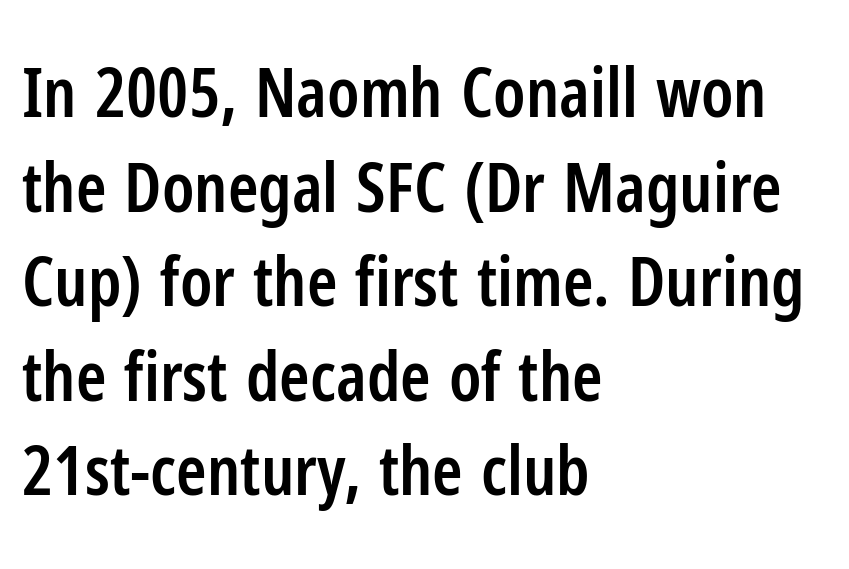
Q: Is the text bold? A: Semi-bold.
Q: Is the text italic (slanted)? A: No, it is upright.
Q: Is the typeface a serif or a sans-serif typeface? A: Sans-serif.
Q: Is the text underlined? A: No.
Q: How is the paragraph aligned? A: Left-aligned.
Q: Is the spacing between letters normal or unusually wide? A: Normal.
Q: Is the spacing between lines tight, normal or loose? A: Normal.
Q: Width (condensed, normal, or wide)? A: Condensed.
Q: Stroke contrast? A: Low.
Q: x-height? A: Medium.
Q: Monospaced? A: No.
